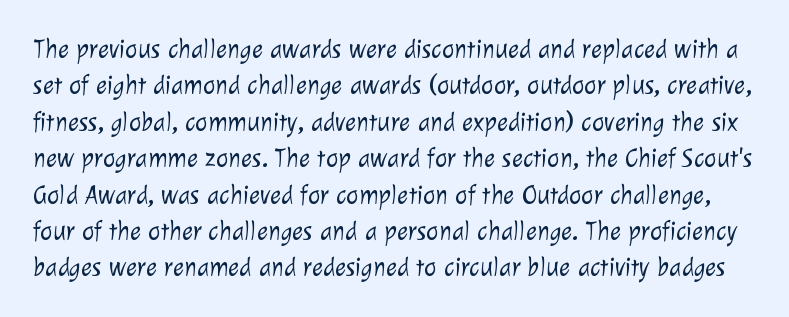
{"bold": "no", "underline": "no", "line_spacing": "normal", "line_spacing_ratio": 1.4, "letter_spacing": "normal", "letter_spacing_em": 0.0, "glyph_px": 26}
